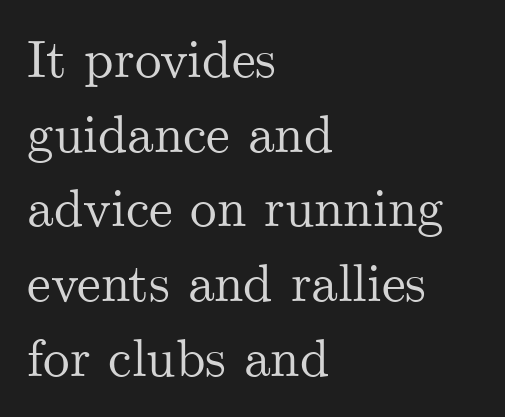
The image shows 53 px serif type, upright; set left-aligned, normal line spacing (1.41x), normal letter spacing, not underlined; medium stroke contrast and a small x-height.
